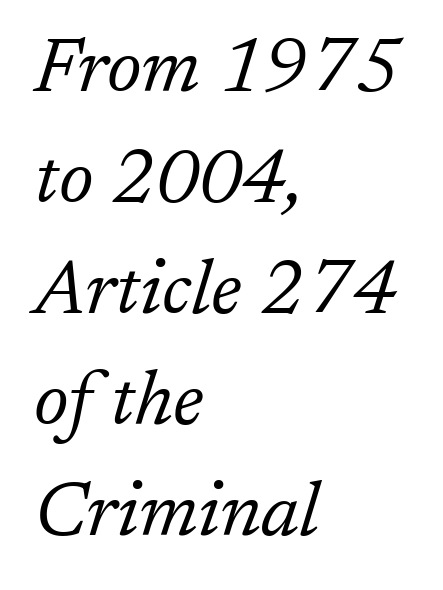
Each letter keeps its own natural width here, so spacing adapts to shape. This is oblique type, the kind used for emphasis or titles. How are the letters spaced? Ordinarily, with no added tracking. Little horizontal feet cap the strokes, marking this as serif type. Weight: in the light-to-regular range.
